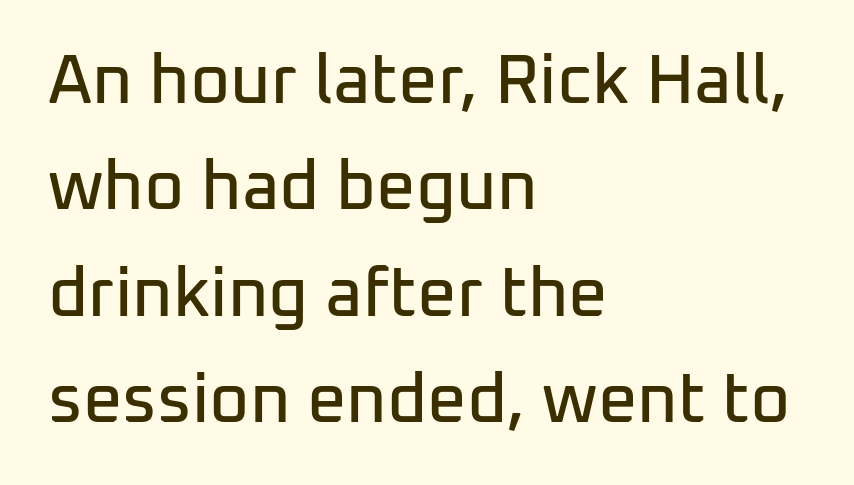
{"serif": "no", "italic": "no", "width": "normal", "stroke_contrast": "low", "x_height": "medium", "monospaced": "no", "underline": "no", "align": "left", "line_spacing": "normal", "line_spacing_ratio": 1.54, "letter_spacing": "normal", "letter_spacing_em": 0.0, "glyph_px": 69}
